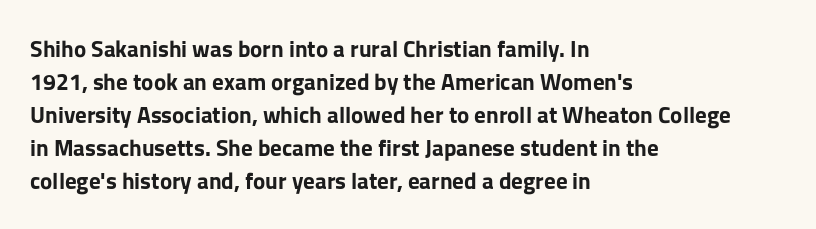
The image shows 23 px bold type, upright; set left-aligned, normal line spacing (1.44x), normal letter spacing, not underlined.
